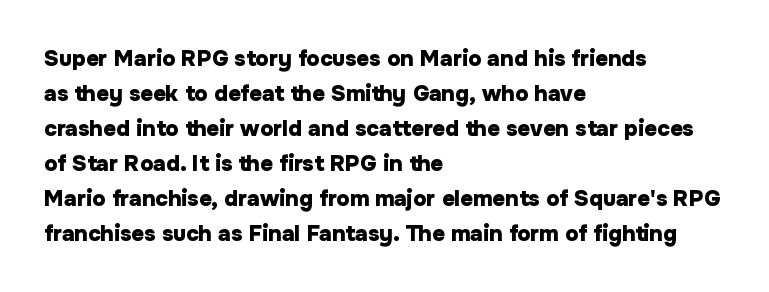
The image shows 22 px bold type, upright; set left-aligned, normal line spacing (1.59x), normal letter spacing, not underlined.
